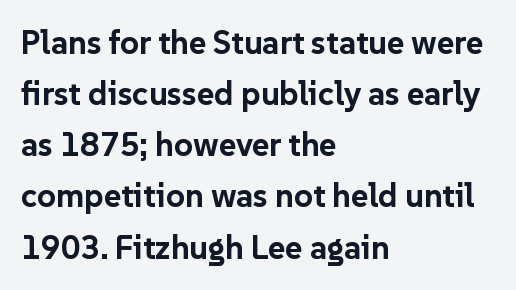
The typesetter chose a ragged-right arrangement here. Notice how the stems are strictly vertical — no italics here. Descenders hang freely into open space. A typesetter would call this zero additional tracking. This sample uses a sans-serif face.
